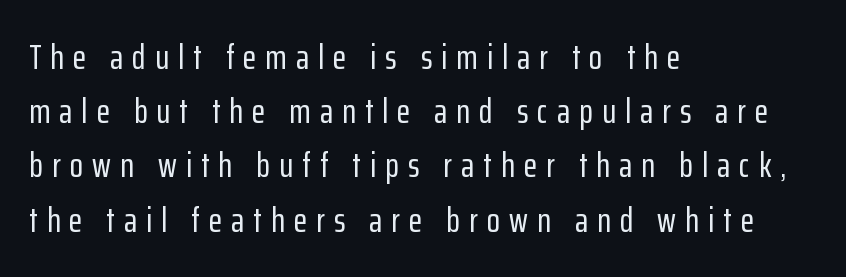
The typesetter chose a ragged-right arrangement here. The passage shown has open, widely tracked lettering throughout. Each letter keeps its own natural width here, so spacing adapts to shape. The space directly below the letters is spotless.
